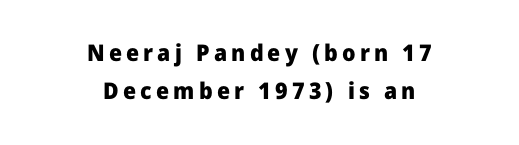
The image shows 23 px bold type, upright; set centered, normal line spacing (1.65x), not underlined.
